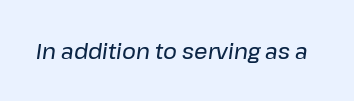
{"italic": "yes", "lean": "right", "slant_degrees": 8, "underline": "no", "letter_spacing": "normal", "letter_spacing_em": 0.0, "glyph_px": 21}
